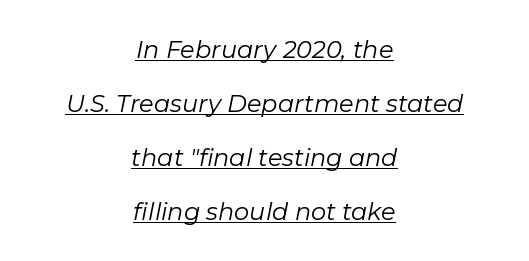
Q: Is the text bold? A: No.
Q: Is the text italic (slanted)? A: Yes, it leans right by about 11 degrees.
Q: Is the text underlined? A: Yes.
Q: How is the paragraph aligned? A: Centered.
Q: Is the spacing between letters normal or unusually wide? A: Normal.
Q: Is the spacing between lines tight, normal or loose? A: Loose.
